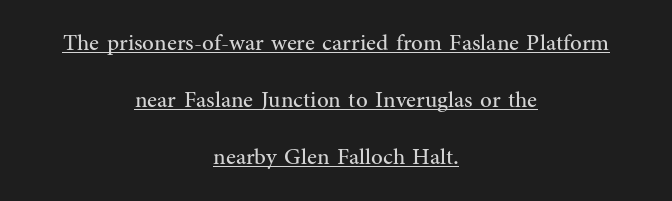
The gaps between neighbouring characters are ordinary and unremarkable. In terms of posture, this sample is upright. Caption: multi-line text, centered on the measure. Notice how a bar underscores the lettering throughout.
